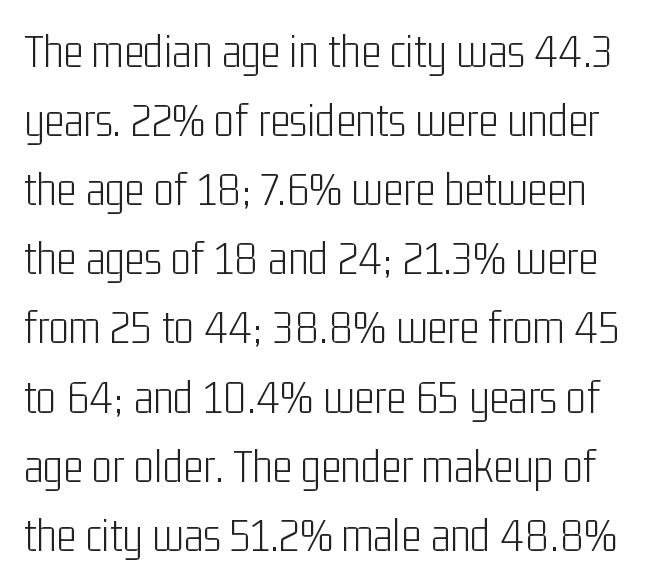
Stroke terminals: plain, sans-serif. If you drew a line through each stem, it would be perfectly vertical. Line spacing here is normal. Stems here are at most as thick as an everyday book face.
